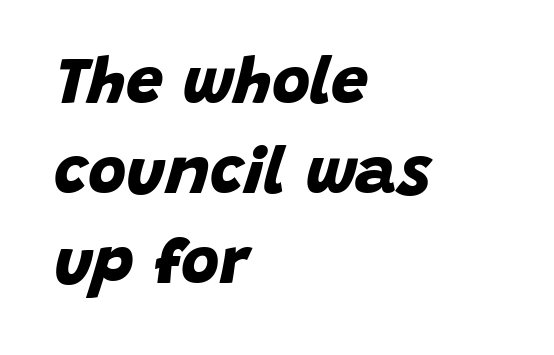
The space beneath each line is pristine and unruled. Varying glyph widths throughout — classic text-font behaviour. Strong, thick strokes mark this as bold type. Normally led — the rows are evenly, conventionally spaced.
